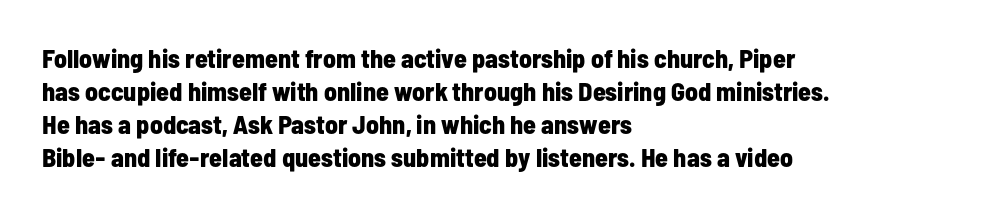
The image shows 26 px bold type, upright; set left-aligned, normal line spacing (1.27x), normal letter spacing, not underlined.
